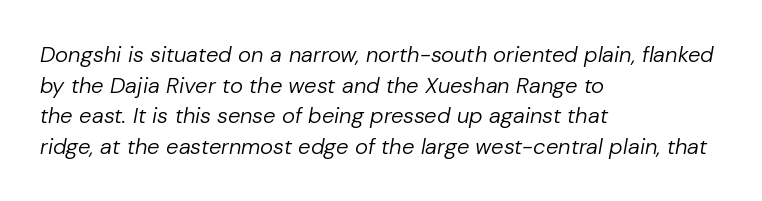
Q: Is the text bold? A: No.
Q: Is the text italic (slanted)? A: Yes, it leans right by about 10 degrees.
Q: Is the text underlined? A: No.
Q: How is the paragraph aligned? A: Left-aligned.
Q: Is the spacing between letters normal or unusually wide? A: Normal.
Q: Is the spacing between lines tight, normal or loose? A: Normal.
